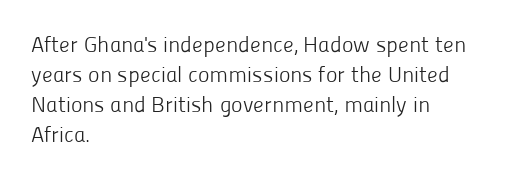
The letterforms sit shoulder to shoulder at normal distance. The space directly below the letters is spotless. Counters stay open thanks to moderate or lighter strokes. The vertical gap from one line to the next is medium. Ascenders rise straight up at ninety degrees. The ragged edge is on the right, which tells us the setting is flush left.
